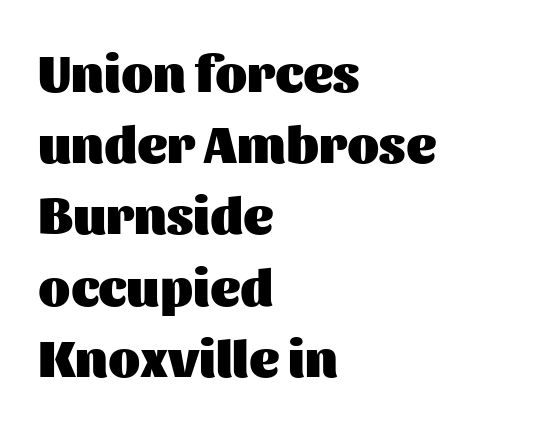
The image shows 52 px heavy sans-serif type, upright; set left-aligned, normal line spacing (1.37x), normal letter spacing, not underlined; medium stroke contrast and a medium x-height.
